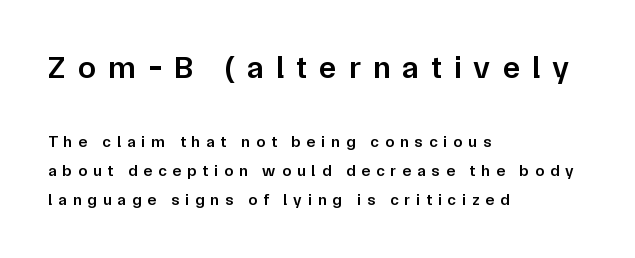
{"serif": "no", "italic": "no", "bold": "semi", "weight": "semibold", "width": "normal", "stroke_contrast": "low", "x_height": "medium", "monospaced": "no", "underline": "no", "align": "left", "line_spacing_ratio": 1.82, "letter_spacing": "wide", "letter_spacing_em": 0.38, "larger_block": "first", "size_ratio": 2.0, "glyph_px": 32}
